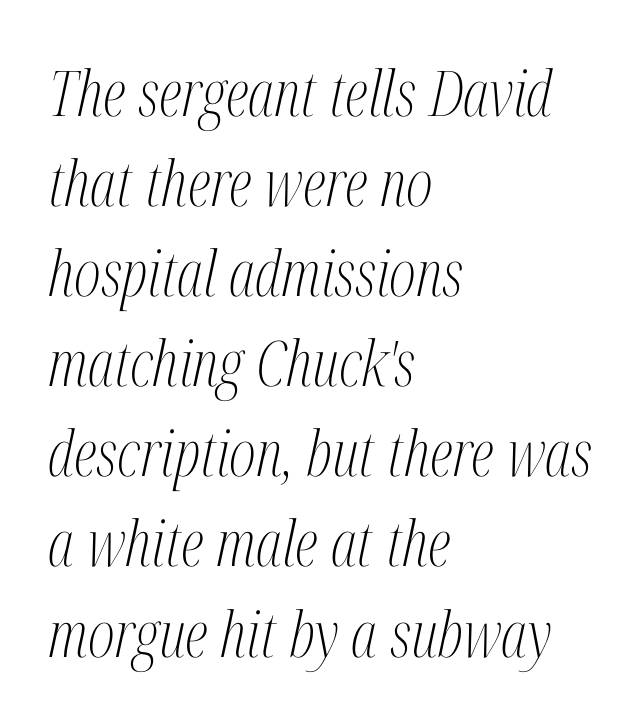
Horizontally, the lines are justified to the leading edge only. This is oblique type, the kind used for emphasis or titles. The rendering shows small feet on the letterforms — a serif design. Each letter keeps its own natural width here, so spacing adapts to shape. Standard letterfit; no display-style spreading of the glyphs.
